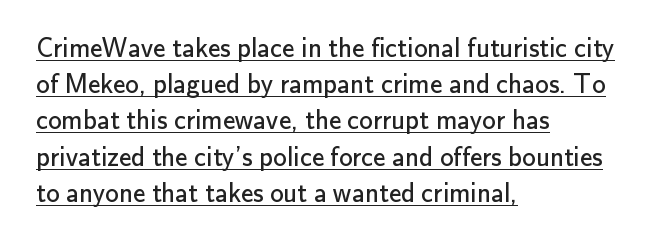
{"italic": "no", "bold": "no", "underline": "yes", "align": "left", "line_spacing": "normal", "line_spacing_ratio": 1.34, "letter_spacing": "normal", "letter_spacing_em": 0.0, "glyph_px": 27}
